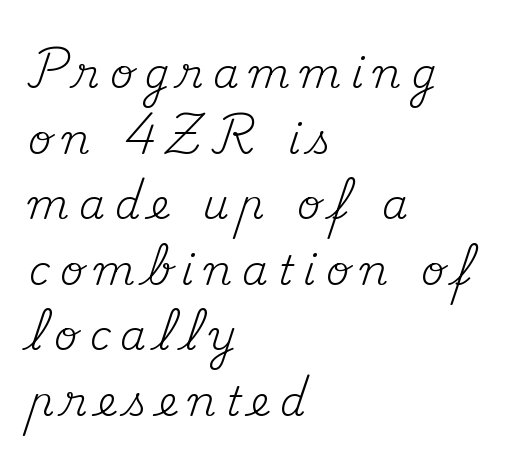
{"serif": "yes", "bold": "no", "weight": "regular", "width": "normal", "stroke_contrast": "medium", "x_height": "small", "monospaced": "no", "underline": "no", "align": "left", "line_spacing": "normal", "line_spacing_ratio": 1.6, "letter_spacing": "wide", "letter_spacing_em": 0.25, "glyph_px": 41}
